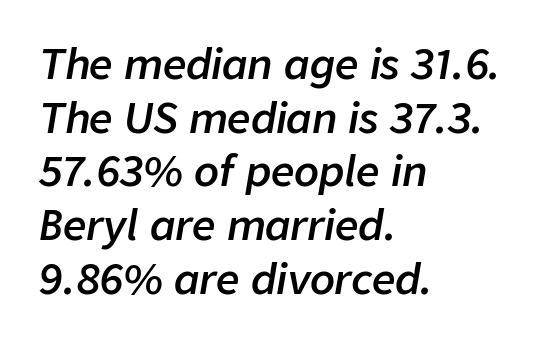
Caption: semibold face, moderately heavy strokes. Notice how the stems are inclined rather than vertical — that's the hallmark of italics. Decoration check: the copy has no underline. Compared with a centered layout, this one pins lines to the left instead. Think of a printed novel: that variable character pitch is what you see here. Notice how descenders clear the ascenders below comfortably — that's standard leading.
